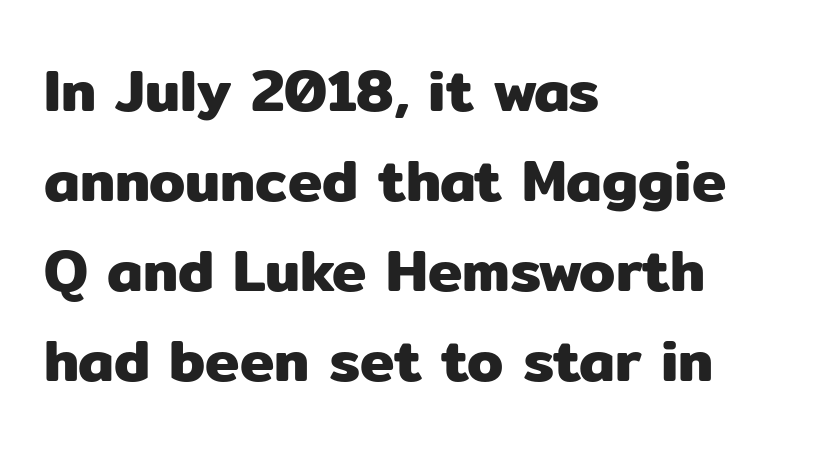
Q: Is the text italic (slanted)? A: No, it is upright.
Q: Is the typeface a serif or a sans-serif typeface? A: Sans-serif.
Q: Is the text underlined? A: No.
Q: How is the paragraph aligned? A: Left-aligned.
Q: Is the spacing between letters normal or unusually wide? A: Normal.
Q: Is the spacing between lines tight, normal or loose? A: Normal.
Q: Width (condensed, normal, or wide)? A: Normal.
Q: Stroke contrast? A: Low.
Q: x-height? A: Medium.
Q: Monospaced? A: No.
